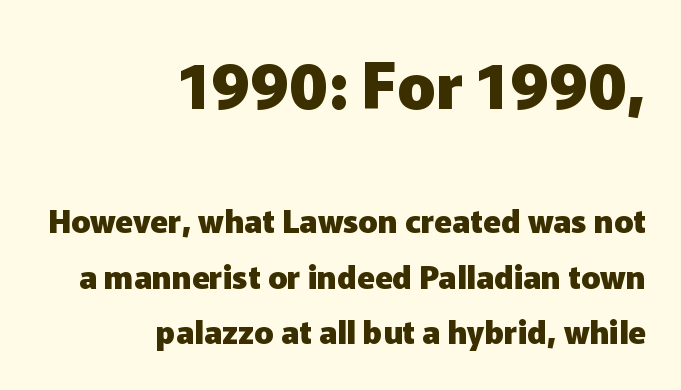
The image shows 63 px heavy sans-serif type, upright; set right-aligned, line spacing 1.74x, normal letter spacing, not underlined; the first (top) block is 1.97x larger; low stroke contrast and a medium x-height.
